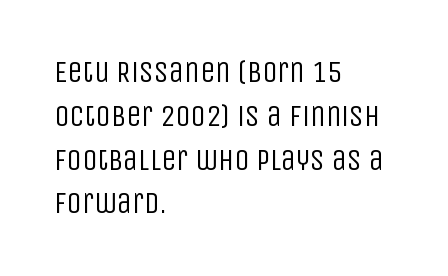
Q: Is the text bold? A: No.
Q: Is the text italic (slanted)? A: No, it is upright.
Q: Is the typeface a serif or a sans-serif typeface? A: Sans-serif.
Q: Is the text underlined? A: No.
Q: How is the paragraph aligned? A: Left-aligned.
Q: Is the spacing between letters normal or unusually wide? A: Normal.
Q: Is the spacing between lines tight, normal or loose? A: Normal.
Q: Width (condensed, normal, or wide)? A: Condensed.
Q: Stroke contrast? A: Low.
Q: x-height? A: Large.
Q: Monospaced? A: No.
